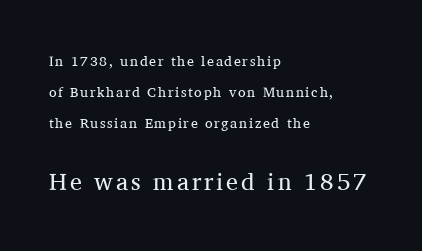
{"italic": "no", "bold": "no", "underline": "no", "align": "left", "line_spacing": "loose", "line_spacing_ratio": 2.22, "larger_block": "second", "size_ratio": 1.71, "glyph_px": 24}
